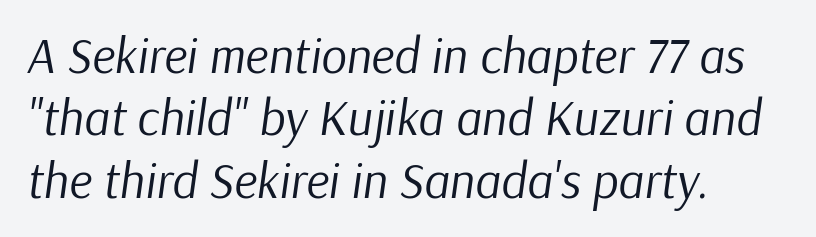
The image shows 50 px regular-weight type, italic (leaning right); set left-aligned, normal line spacing (1.25x), normal letter spacing, not underlined; low stroke contrast and a medium x-height.
